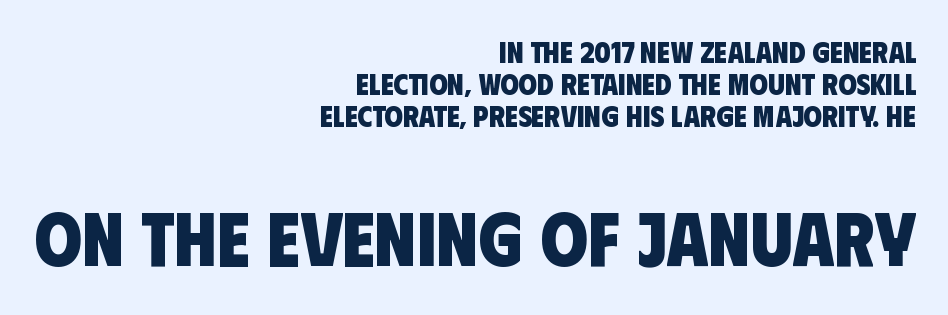
Q: Is the text bold? A: Yes.
Q: Is the typeface a serif or a sans-serif typeface? A: Sans-serif.
Q: Is the text underlined? A: No.
Q: How is the paragraph aligned? A: Right-aligned.
Q: Is the spacing between letters normal or unusually wide? A: Normal.
Q: Is the spacing between lines tight, normal or loose? A: Tight.
Q: Which block of text is set in a larger size, the first (top) or the second (bottom)? A: The second (bottom) one.
Q: Width (condensed, normal, or wide)? A: Condensed.
Q: Stroke contrast? A: Low.
Q: x-height? A: Large.
Q: Monospaced? A: No.
